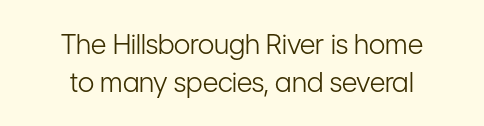
Q: Is the text bold? A: No.
Q: Is the text italic (slanted)? A: No, it is upright.
Q: Is the text underlined? A: No.
Q: How is the paragraph aligned? A: Centered.
Q: Is the spacing between letters normal or unusually wide? A: Normal.
Q: Is the spacing between lines tight, normal or loose? A: Normal.
